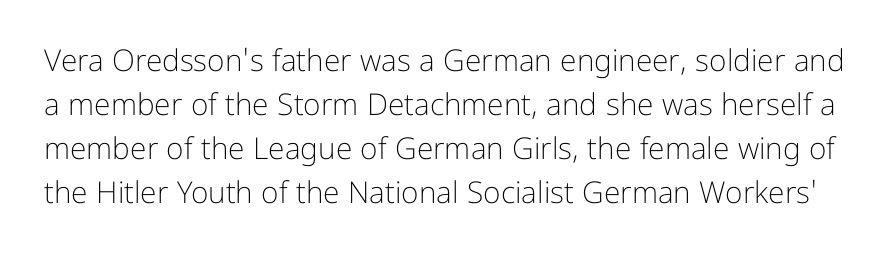
Q: Is the text bold? A: No.
Q: Is the text italic (slanted)? A: No, it is upright.
Q: Is the typeface a serif or a sans-serif typeface? A: Sans-serif.
Q: Is the text underlined? A: No.
Q: Is the spacing between letters normal or unusually wide? A: Normal.
Q: Is the spacing between lines tight, normal or loose? A: Normal.
Q: Width (condensed, normal, or wide)? A: Normal.
Q: Stroke contrast? A: Low.
Q: x-height? A: Medium.
Q: Monospaced? A: No.
